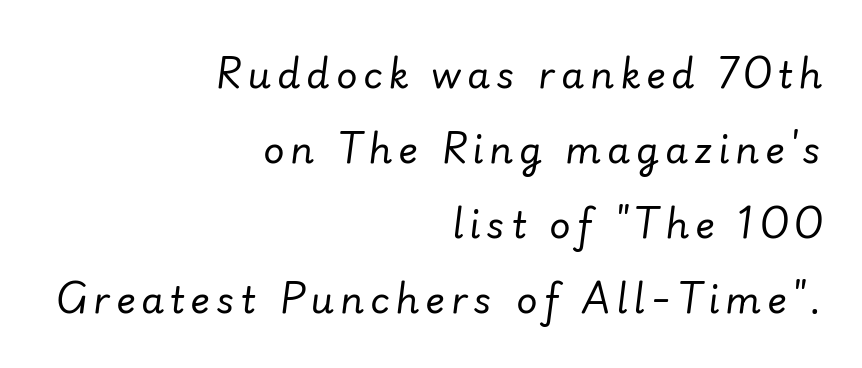
{"italic": "yes", "lean": "right", "slant_degrees": 7, "bold": "no", "weight": "regular", "width": "normal", "stroke_contrast": "low", "x_height": "small", "monospaced": "no", "underline": "no", "align": "right", "line_spacing": "loose", "line_spacing_ratio": 2.03, "glyph_px": 37}
